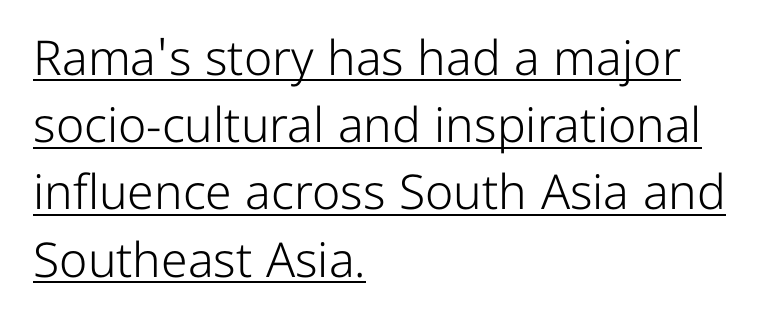
Reading down the column, the eye jumps a familiar distance to each next line. Here the glyphs are tracked normally, forming tight word shapes. Note the varied advance widths — an 'i' is clearly narrower than an 'm'. Every stem runs plumb, perpendicular to the baseline. Check the space under the baseline: a stroke is drawn there.
